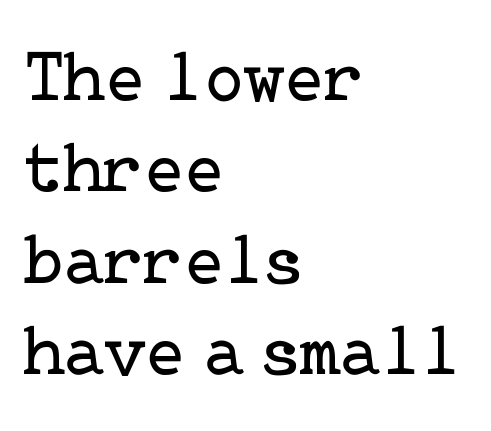
Q: Is the text bold? A: No.
Q: Is the text italic (slanted)? A: No, it is upright.
Q: Is the typeface a serif or a sans-serif typeface? A: Serif.
Q: Is the text underlined? A: No.
Q: How is the paragraph aligned? A: Left-aligned.
Q: Is the spacing between letters normal or unusually wide? A: Normal.
Q: Is the spacing between lines tight, normal or loose? A: Normal.
Q: Width (condensed, normal, or wide)? A: Normal.
Q: Stroke contrast? A: Low.
Q: x-height? A: Medium.
